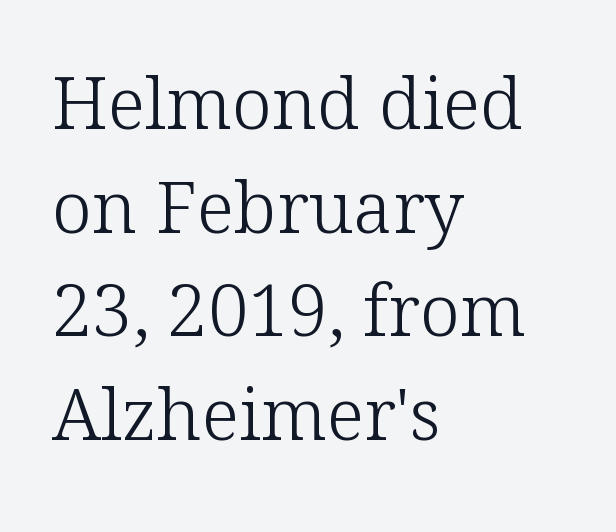
{"serif": "yes", "italic": "no", "bold": "no", "weight": "light", "width": "normal", "stroke_contrast": "low", "x_height": "medium", "monospaced": "no", "underline": "no", "align": "left", "line_spacing": "normal", "line_spacing_ratio": 1.44, "letter_spacing": "normal", "letter_spacing_em": 0.0, "glyph_px": 72}
